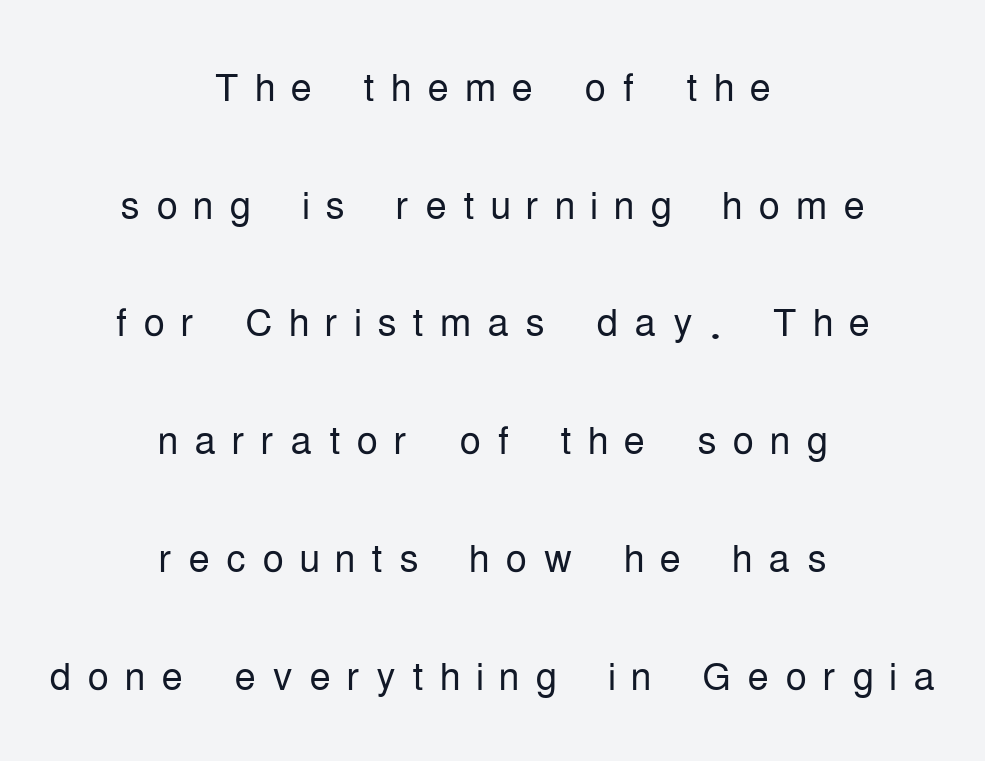
Q: Is the text bold? A: No.
Q: Is the text italic (slanted)? A: No, it is upright.
Q: Is the typeface a serif or a sans-serif typeface? A: Sans-serif.
Q: Is the text underlined? A: No.
Q: How is the paragraph aligned? A: Centered.
Q: Is the spacing between letters normal or unusually wide? A: Unusually wide.
Q: Is the spacing between lines tight, normal or loose? A: Loose.
Q: Width (condensed, normal, or wide)? A: Condensed.
Q: Stroke contrast? A: Low.
Q: x-height? A: Medium.
Q: Monospaced? A: No.
